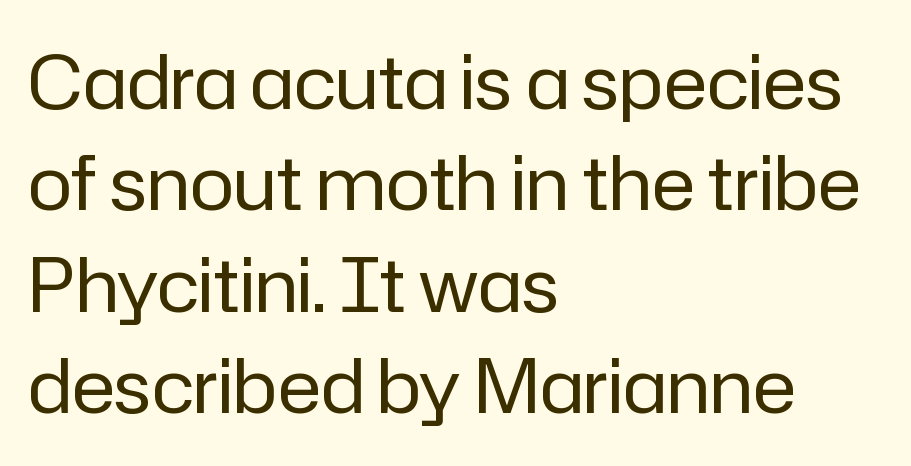
{"serif": "no", "italic": "no", "bold": "no", "weight": "regular", "width": "normal", "stroke_contrast": "low", "x_height": "medium", "monospaced": "no", "underline": "no", "align": "left", "line_spacing": "normal", "line_spacing_ratio": 1.37, "letter_spacing": "normal", "letter_spacing_em": 0.0, "glyph_px": 74}
